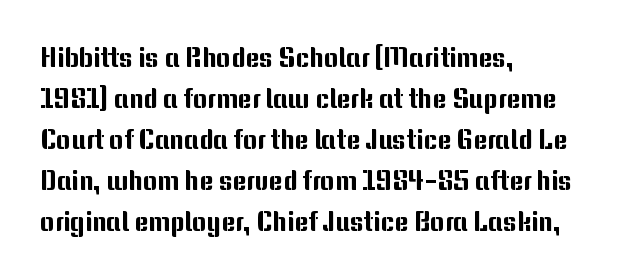
The image shows 27 px text type, upright; set left-aligned, normal line spacing (1.52x), normal letter spacing, not underlined.
